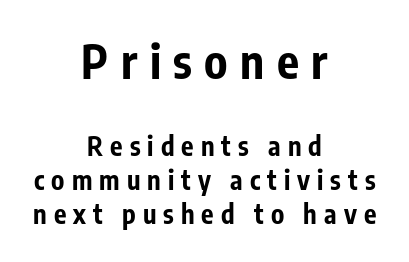
The image shows 46 px bold, condensed sans-serif type, upright; set centered, normal line spacing (1.32x), unusually wide letter spacing (+0.27 em), not underlined; the first (top) block is 1.77x larger; low stroke contrast and a medium x-height.
